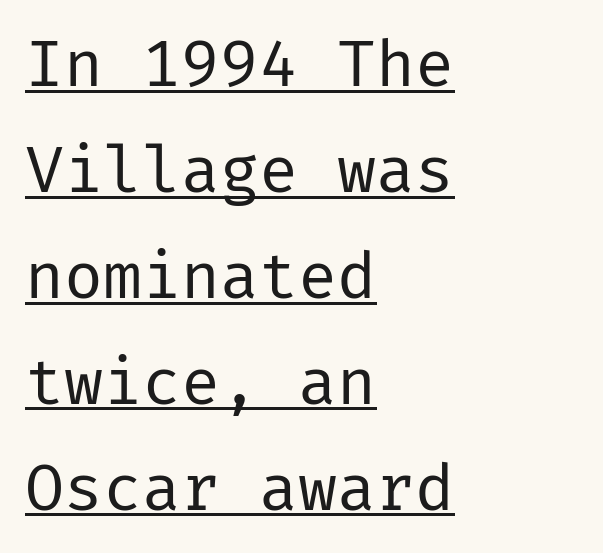
Descenders here cross a horizontal rule under the line. Students, note that the glyphs here touch the page at normal intervals. Is the stroke heavy? The answer is a plain regular-or-lighter. Does the type have serifs? No, each stem ends abruptly. Does the leading feel generous? No, just average.
